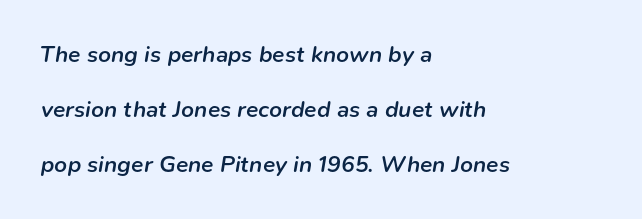
{"italic": "yes", "lean": "right", "slant_degrees": 9, "bold": "semi", "underline": "no", "align": "left", "line_spacing": "loose", "line_spacing_ratio": 2.39, "letter_spacing": "normal", "letter_spacing_em": 0.0, "glyph_px": 23}
